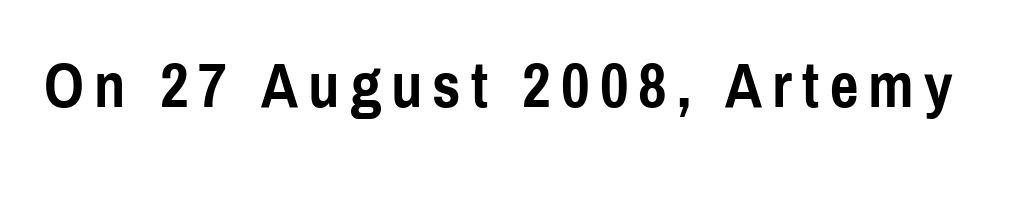
Proportional: the letters do not fall into vertical columns. Ascenders rise straight up at ninety degrees. Each glyph is drawn with heavy, bold strokes. Glance below the letters and you will spot only blank space.
